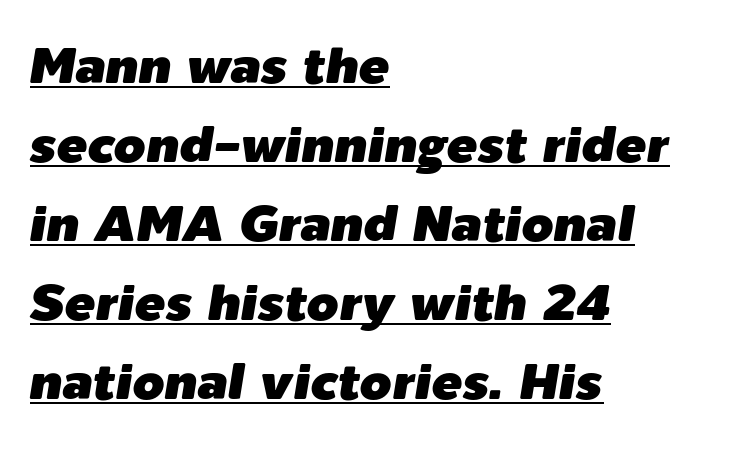
Q: Is the text italic (slanted)? A: Yes, it leans right by about 9 degrees.
Q: Is the text underlined? A: Yes.
Q: How is the paragraph aligned? A: Left-aligned.
Q: Is the spacing between letters normal or unusually wide? A: Normal.
Q: Is the spacing between lines tight, normal or loose? A: Normal.
Q: Width (condensed, normal, or wide)? A: Normal.
Q: Stroke contrast? A: Low.
Q: x-height? A: Medium.
Q: Monospaced? A: No.
